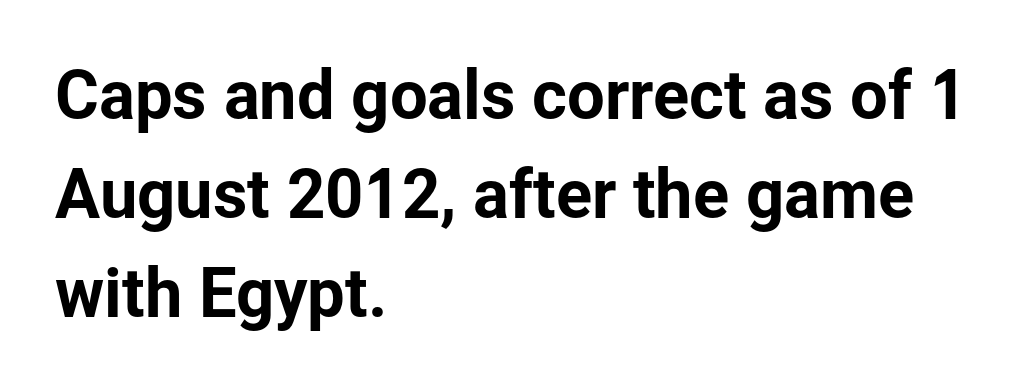
{"serif": "no", "italic": "no", "width": "normal", "stroke_contrast": "low", "x_height": "medium", "monospaced": "no", "underline": "no", "align": "left", "line_spacing": "normal", "line_spacing_ratio": 1.48, "letter_spacing": "normal", "letter_spacing_em": 0.0, "glyph_px": 67}
